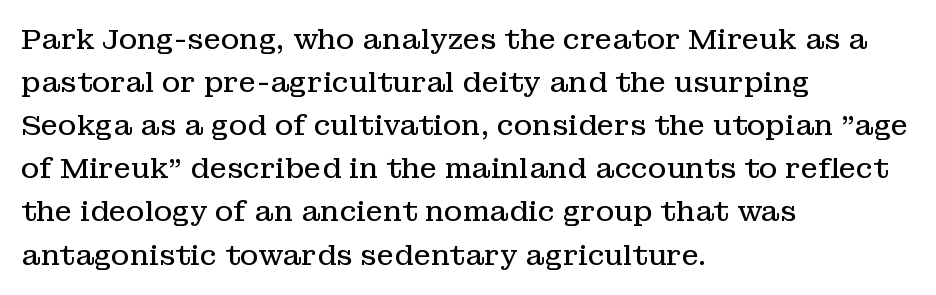
The image shows 28 px regular-weight serif type, upright; set left-aligned, normal line spacing (1.54x), normal letter spacing, not underlined; low stroke contrast and a medium x-height.
